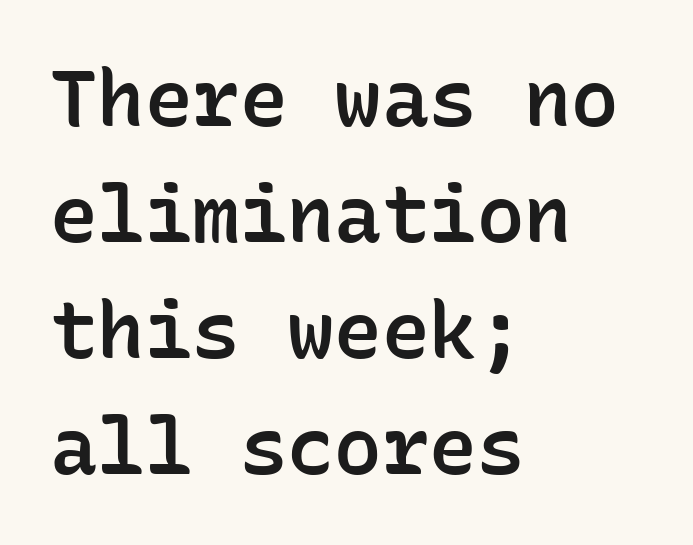
The image shows 79 px semibold sans-serif type, upright, monospaced; set left-aligned, normal line spacing (1.47x), normal letter spacing, not underlined; low stroke contrast and a medium x-height.
